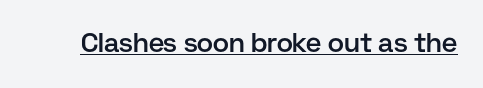
Q: Is the text bold? A: Semi-bold.
Q: Is the text italic (slanted)? A: No, it is upright.
Q: Is the text underlined? A: Yes.
Q: Is the spacing between letters normal or unusually wide? A: Normal.
